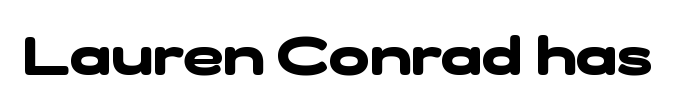
{"serif": "no", "bold": "yes", "weight": "heavy", "width": "wide", "stroke_contrast": "low", "x_height": "medium", "monospaced": "no", "underline": "no", "letter_spacing": "normal", "letter_spacing_em": 0.0, "glyph_px": 54}
